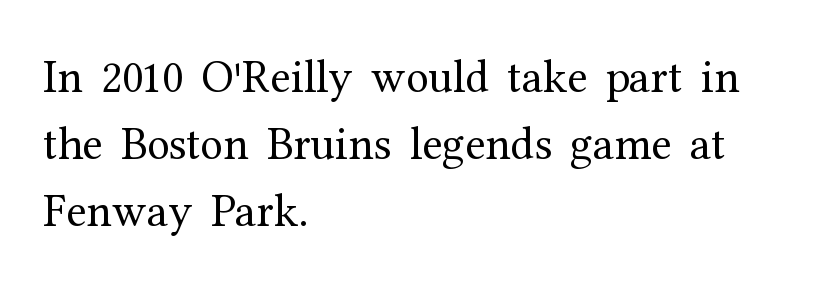
Q: Is the text bold? A: No.
Q: Is the text italic (slanted)? A: No, it is upright.
Q: Is the typeface a serif or a sans-serif typeface? A: Serif.
Q: Is the text underlined? A: No.
Q: How is the paragraph aligned? A: Left-aligned.
Q: Is the spacing between letters normal or unusually wide? A: Normal.
Q: Is the spacing between lines tight, normal or loose? A: Normal.
Q: Width (condensed, normal, or wide)? A: Normal.
Q: Stroke contrast? A: Medium.
Q: x-height? A: Medium.
Q: Monospaced? A: No.
